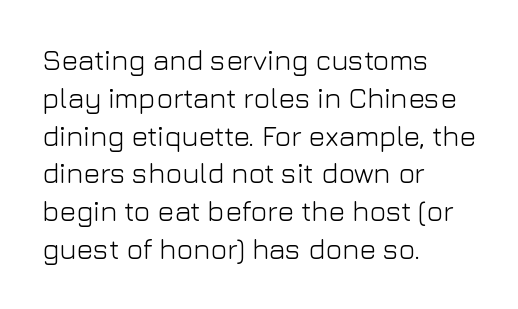
The image shows 28 px light sans-serif type, upright; set left-aligned, normal line spacing (1.35x), normal letter spacing, not underlined; low stroke contrast and a medium x-height.
